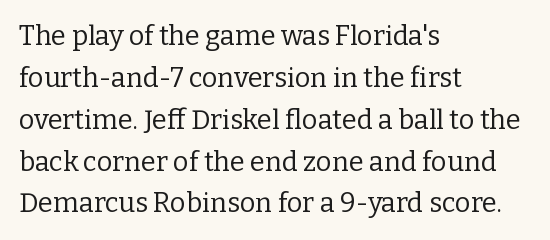
Anything drawn beneath the words? Only blank space. Each word holds together tightly as a unit, with standard inter-letter gaps. Each stroke keeps to a modest, everyday thickness or less. Normally led — the rows are evenly, conventionally spaced. In CSS terms this would be text-align: left. Does the lettering tilt? It doesn't — this is upright.
